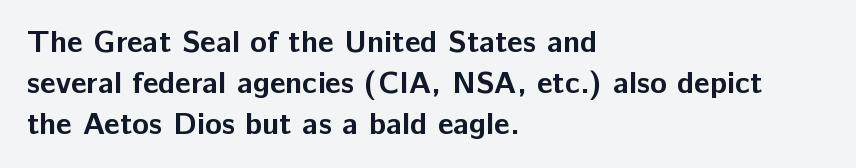
{"serif": "no", "italic": "no", "bold": "yes", "weight": "bold", "width": "normal", "stroke_contrast": "low", "x_height": "medium", "monospaced": "no", "underline": "no", "align": "left", "line_spacing": "normal", "line_spacing_ratio": 1.32, "letter_spacing": "normal", "letter_spacing_em": 0.0, "glyph_px": 31}
